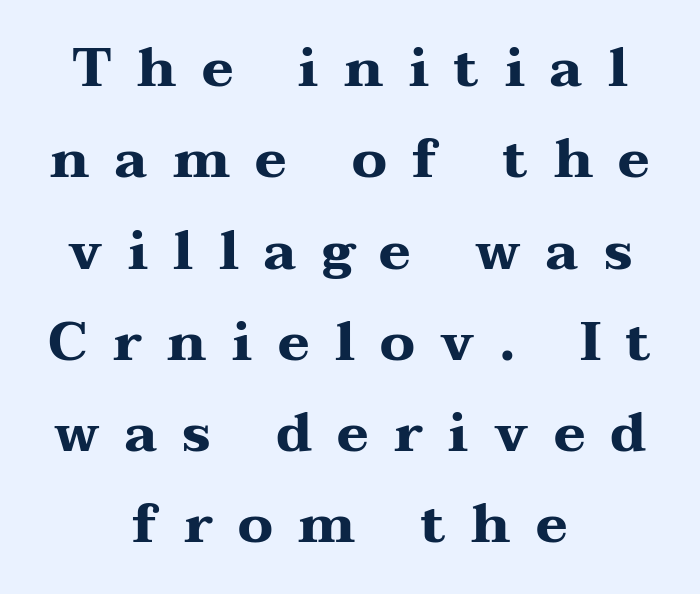
Q: Is the text bold? A: Yes.
Q: Is the text italic (slanted)? A: No, it is upright.
Q: Is the typeface a serif or a sans-serif typeface? A: Serif.
Q: Is the text underlined? A: No.
Q: How is the paragraph aligned? A: Centered.
Q: Is the spacing between letters normal or unusually wide? A: Unusually wide.
Q: Is the spacing between lines tight, normal or loose? A: Normal.
Q: Width (condensed, normal, or wide)? A: Wide.
Q: Stroke contrast? A: Medium.
Q: x-height? A: Medium.
Q: Monospaced? A: No.
